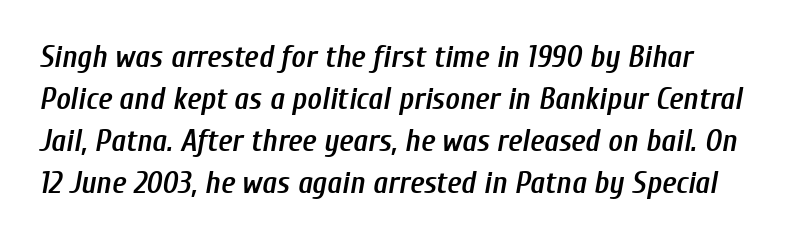
The block of text has a typical density, with ordinary space between rows. Spacing between characters is what you'd get straight out of the box. The passage shown is typed in a proportional face where columns would drift. Check the space under the baseline: it is left empty. Observe the lean: these are italic letterforms. The passage shown is semibold, sitting just below true bold.
